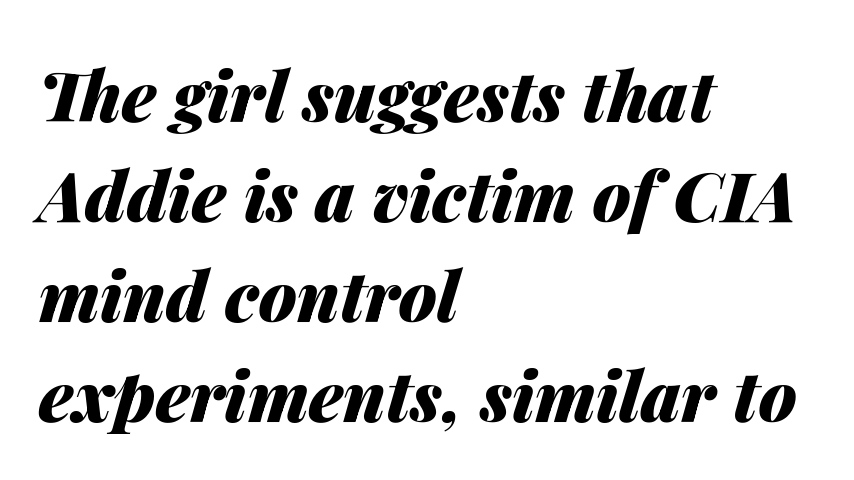
{"italic": "yes", "lean": "right", "slant_degrees": 14, "bold": "yes", "weight": "heavy", "width": "normal", "stroke_contrast": "medium", "x_height": "medium", "monospaced": "no", "underline": "no", "align": "left", "line_spacing": "normal", "line_spacing_ratio": 1.45, "letter_spacing": "normal", "letter_spacing_em": 0.0, "glyph_px": 69}
